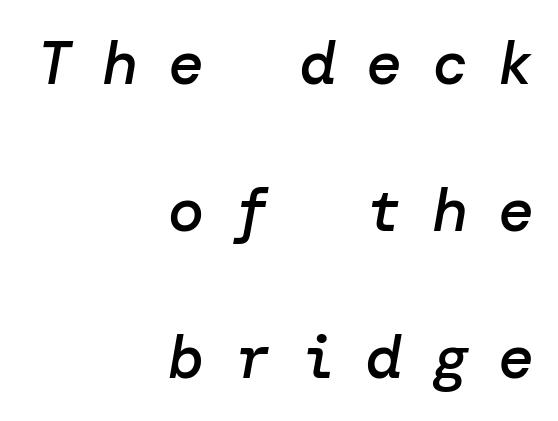
Q: Is the text bold? A: Semi-bold.
Q: Is the text italic (slanted)? A: Yes, it leans right by about 10 degrees.
Q: Is the text underlined? A: No.
Q: How is the paragraph aligned? A: Right-aligned.
Q: Is the spacing between letters normal or unusually wide? A: Unusually wide.
Q: Is the spacing between lines tight, normal or loose? A: Loose.
Q: Width (condensed, normal, or wide)? A: Normal.
Q: Stroke contrast? A: Low.
Q: x-height? A: Medium.
